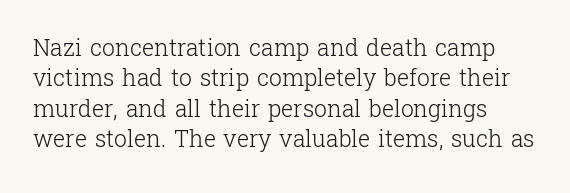
Q: Is the text bold? A: No.
Q: Is the text italic (slanted)? A: No, it is upright.
Q: Is the text underlined? A: No.
Q: Is the spacing between letters normal or unusually wide? A: Normal.
Q: Is the spacing between lines tight, normal or loose? A: Normal.
